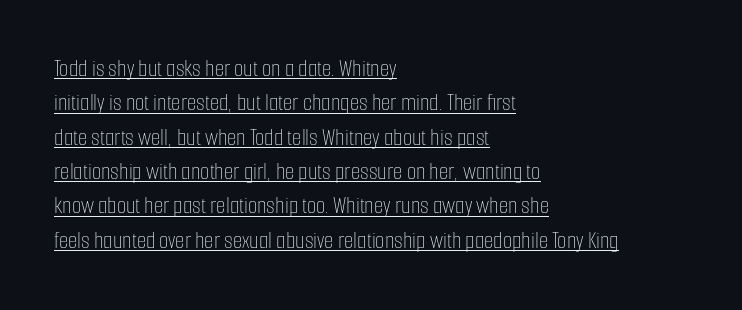
Q: Is the text bold? A: No.
Q: Is the text italic (slanted)? A: No, it is upright.
Q: Is the text underlined? A: Yes.
Q: How is the paragraph aligned? A: Left-aligned.
Q: Is the spacing between letters normal or unusually wide? A: Normal.
Q: Is the spacing between lines tight, normal or loose? A: Normal.
